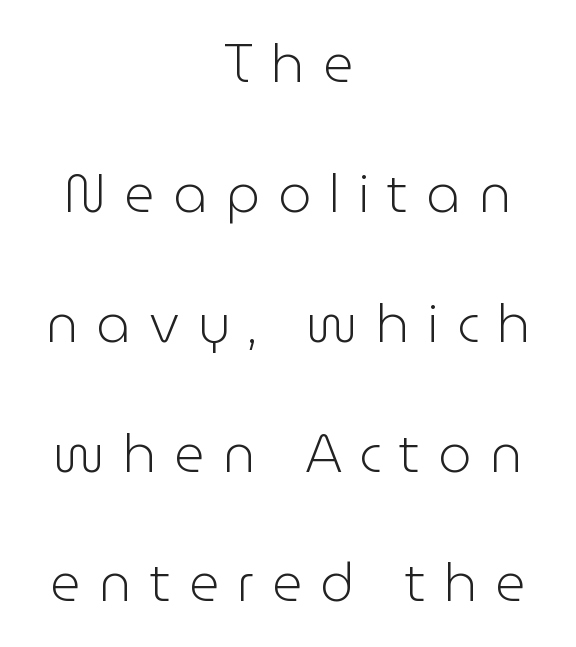
A student would call this center alignment; a typographer would say set centered. Whoever set this chose breathing room over compactness in the vertical rhythm. Spacing between characters has been opened up far beyond the box default. A sans-serif font was chosen for this passage. Ordinary non-slanted type is in use.
